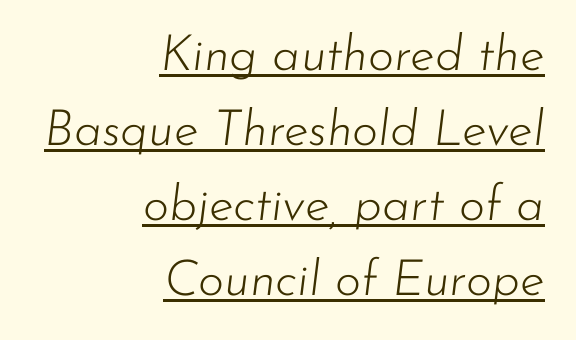
Regular leading. The specimen reads as italic at a glance. Observe the ordinary spacing: letters are neighbours, not strangers. One-word summary of the alignment: right. A continuous stroke trails under the words, as in a hyperlink.
